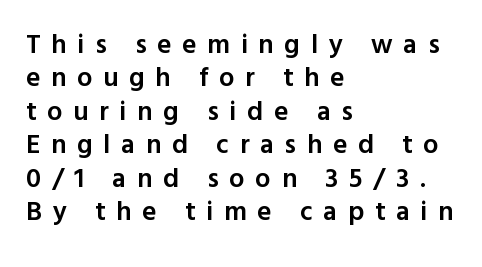
The image shows 27 px text type, upright; set left-aligned, line spacing 1.24x, unusually wide letter spacing (+0.4 em), not underlined.
